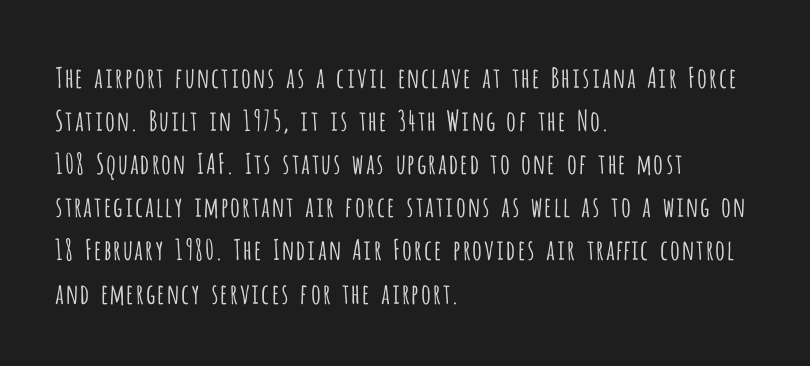
The image shows 28 px light, condensed sans-serif type, upright; set left-aligned, normal line spacing (1.54x), normal letter spacing, not underlined; low stroke contrast and a large x-height.
